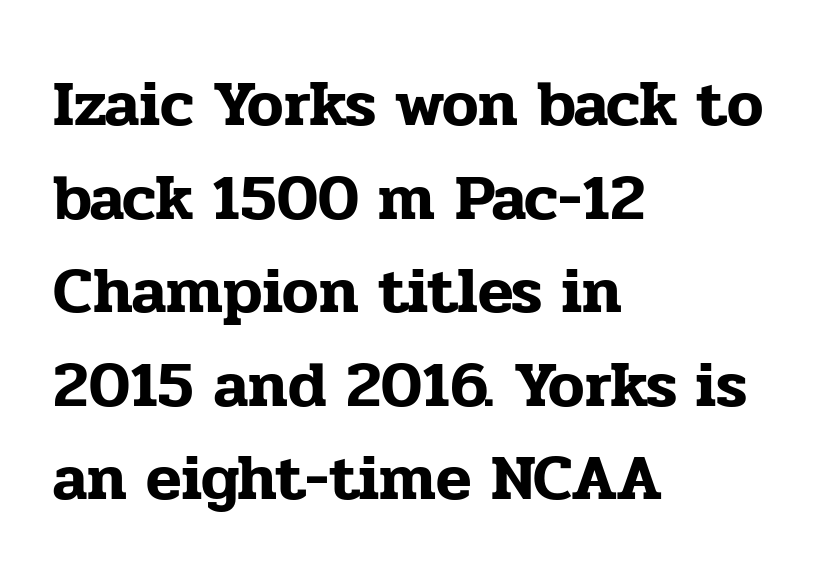
Caption: standard tracking, unaltered. The letters stand straight up with perfectly vertical stems. The rendering anchors every line to the left-hand side. Unlike a clean sans, this face finishes its strokes with serifs. The specimen omits any rule beneath the text block's lines.
